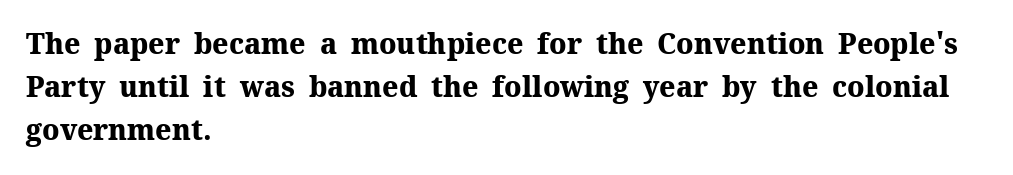
{"serif": "yes", "italic": "no", "bold": "yes", "weight": "heavy", "width": "normal", "stroke_contrast": "medium", "x_height": "medium", "monospaced": "no", "underline": "no", "align": "left", "line_spacing": "normal", "line_spacing_ratio": 1.53, "letter_spacing": "normal", "letter_spacing_em": 0.0, "glyph_px": 28}
